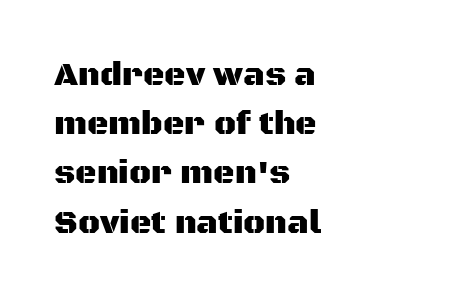
The image shows 33 px sans-serif type, upright; set left-aligned, normal line spacing (1.49x), normal letter spacing, not underlined; medium stroke contrast and a large x-height.
